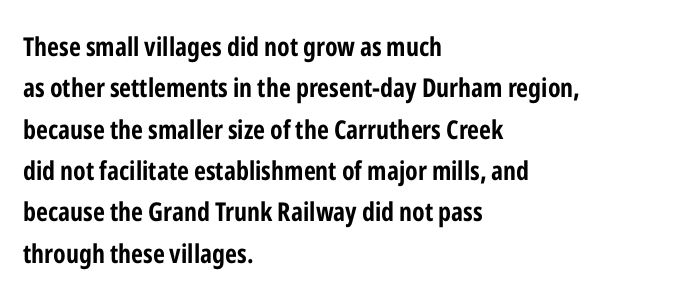
{"italic": "no", "bold": "yes", "underline": "no", "align": "left", "line_spacing": "normal", "line_spacing_ratio": 1.59, "letter_spacing": "normal", "letter_spacing_em": 0.0, "glyph_px": 26}
